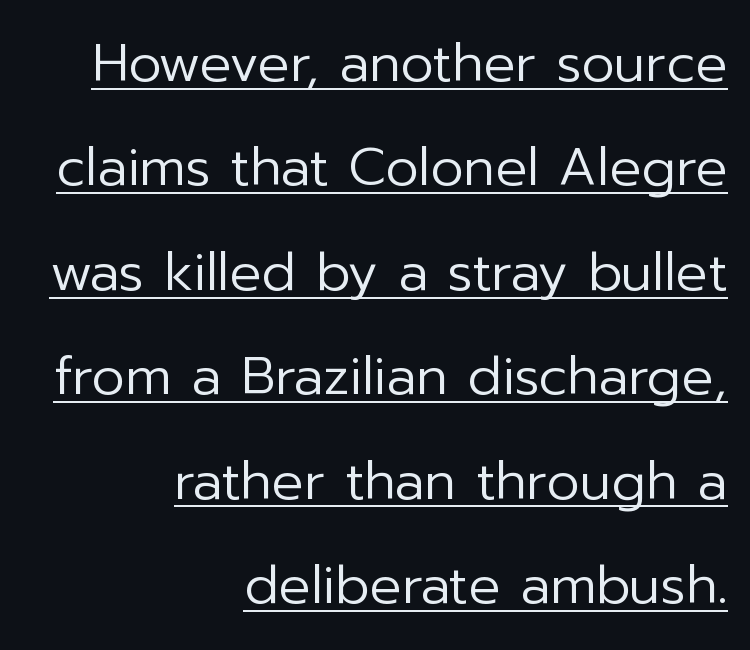
Q: Is the text bold? A: No.
Q: Is the text italic (slanted)? A: No, it is upright.
Q: Is the typeface a serif or a sans-serif typeface? A: Sans-serif.
Q: Is the text underlined? A: Yes.
Q: How is the paragraph aligned? A: Right-aligned.
Q: Is the spacing between letters normal or unusually wide? A: Normal.
Q: Is the spacing between lines tight, normal or loose? A: Loose.
Q: Width (condensed, normal, or wide)? A: Normal.
Q: Stroke contrast? A: Low.
Q: x-height? A: Medium.
Q: Monospaced? A: No.
